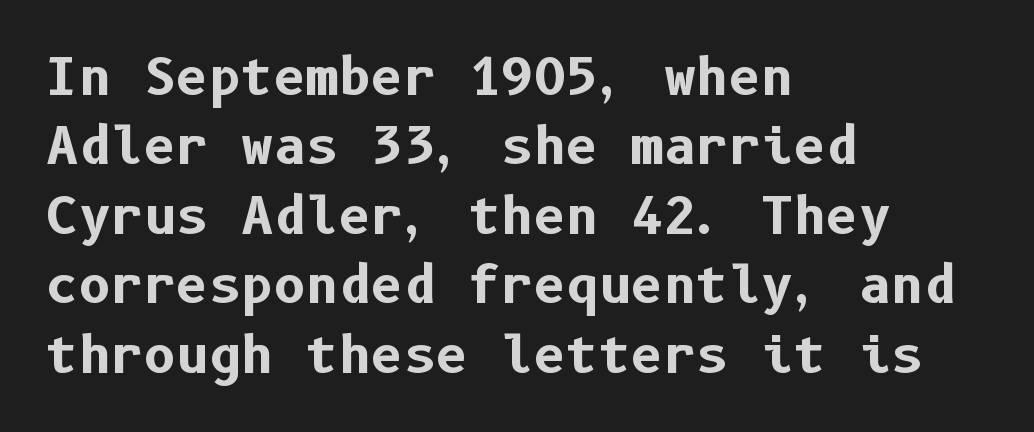
{"serif": "no", "italic": "no", "bold": "yes", "weight": "bold", "width": "normal", "stroke_contrast": "low", "x_height": "medium", "underline": "no", "align": "left", "line_spacing": "normal", "line_spacing_ratio": 1.39, "letter_spacing": "normal", "letter_spacing_em": 0.0, "glyph_px": 50}
